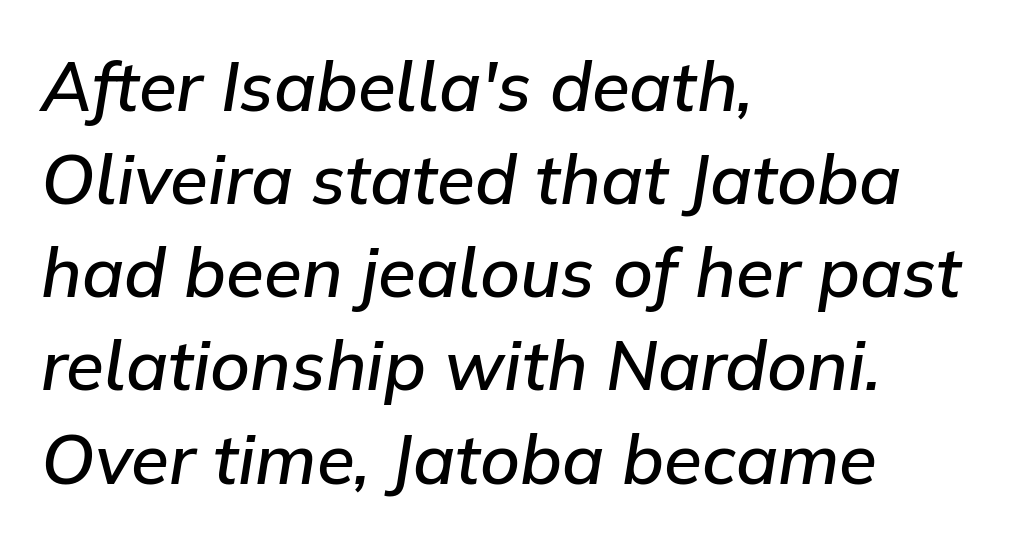
The image shows 69 px semibold type, italic (leaning right); set left-aligned, normal line spacing (1.35x), normal letter spacing, not underlined; low stroke contrast and a medium x-height.
